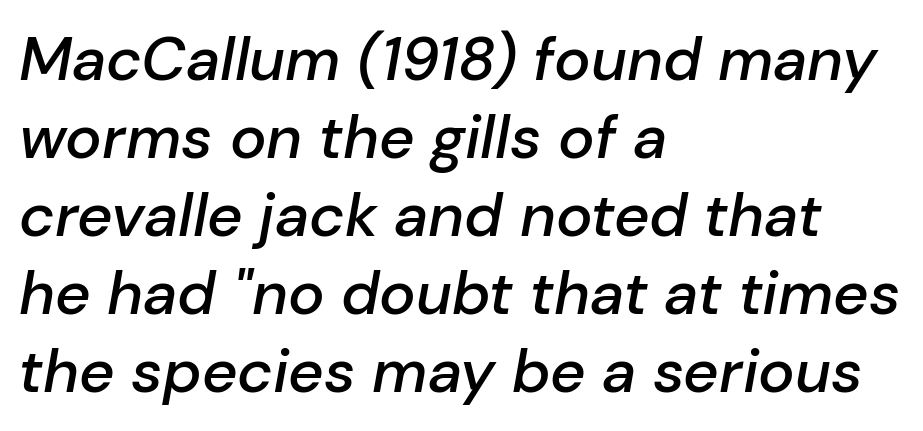
The strokes are fattened partway — semibold, not bold. Whoever set this chose a conventional vertical rhythm. The compositor pushed each line to the left boundary. Rule under the text: the space is simply empty.
